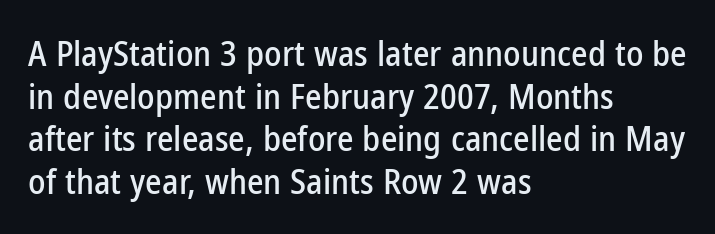
Q: Is the text italic (slanted)? A: No, it is upright.
Q: Is the typeface a serif or a sans-serif typeface? A: Sans-serif.
Q: Is the text underlined? A: No.
Q: How is the paragraph aligned? A: Left-aligned.
Q: Is the spacing between letters normal or unusually wide? A: Normal.
Q: Width (condensed, normal, or wide)? A: Condensed.
Q: Stroke contrast? A: Low.
Q: x-height? A: Medium.
Q: Monospaced? A: No.
